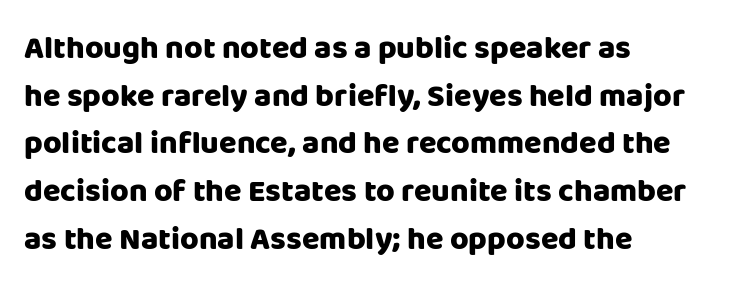
The rendering uses natural spacing where letterforms have individual widths. Letters rest on an invisible, unmarked baseline. Characters follow at the spacing the type designer built in. Compared with typical paragraphs, the rows here are spaced about the same.
